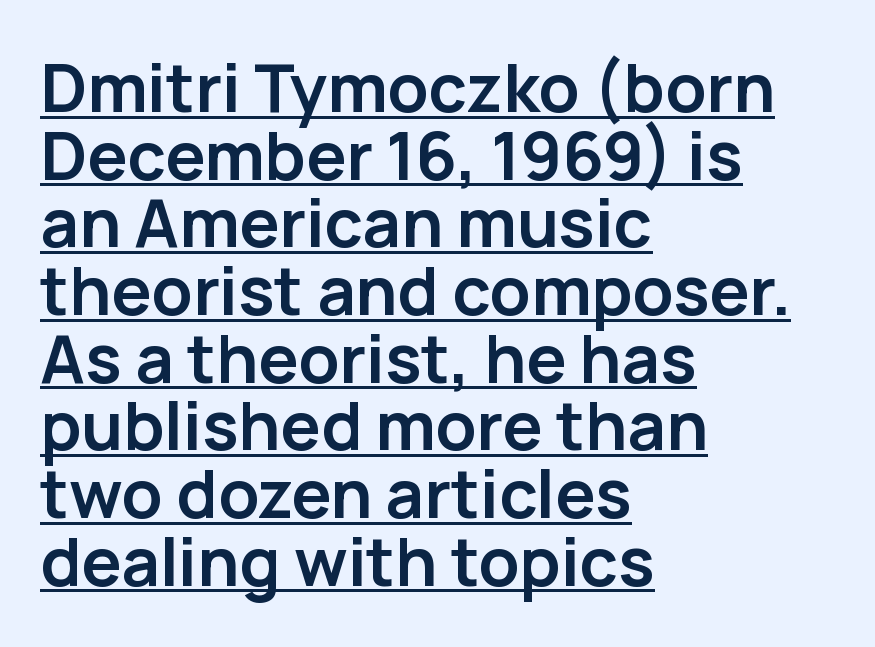
Spacing verdict: proportional, widths tailored to each character. The glyphs are accompanied by a horizontal stroke just below them. On the weight axis this lands at bold, roughly 700. The glyphs in this specimen are sans serif.
